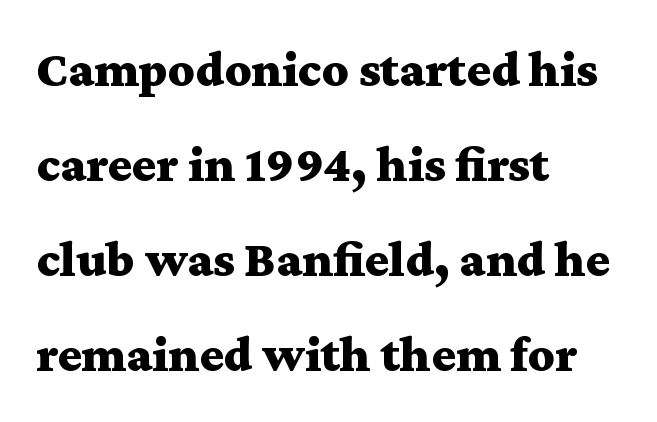
The tracking reads as untouched default to a designer's eye. Any mark beneath the type? The region is blank. Each letter keeps its own natural width here, so spacing adapts to shape. Italic? Not at all — the glyphs are vertical.
